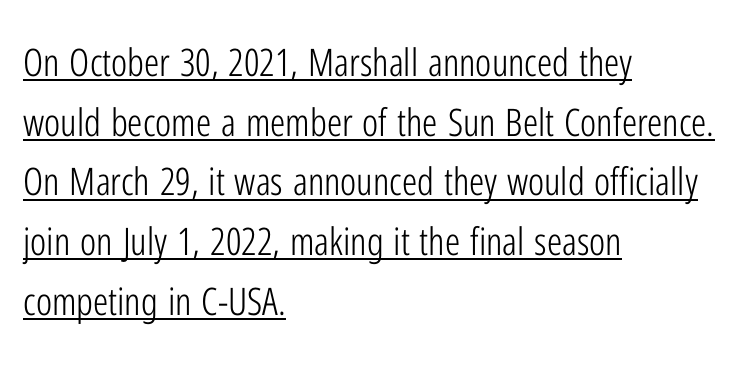
The image shows 38 px light, condensed sans-serif type, upright; set left-aligned, normal line spacing (1.57x), normal letter spacing, underlined; low stroke contrast and a medium x-height.
